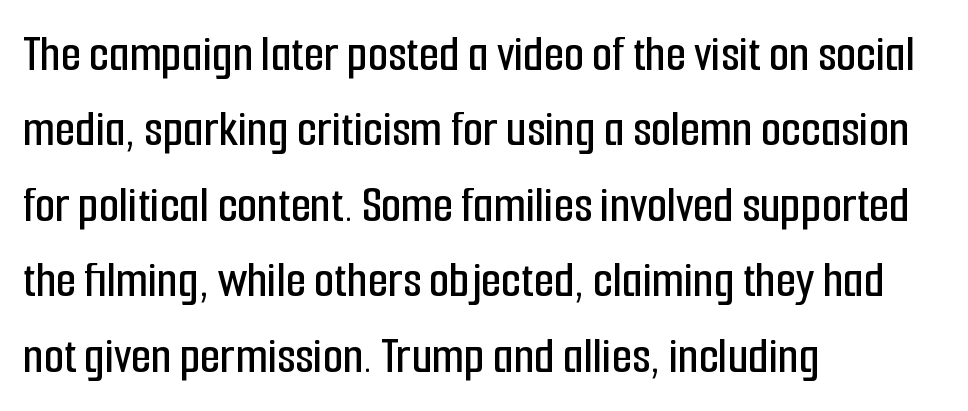
The image shows 52 px condensed sans-serif type, upright; set left-aligned, normal line spacing (1.45x), normal letter spacing, not underlined; low stroke contrast and a medium x-height.
